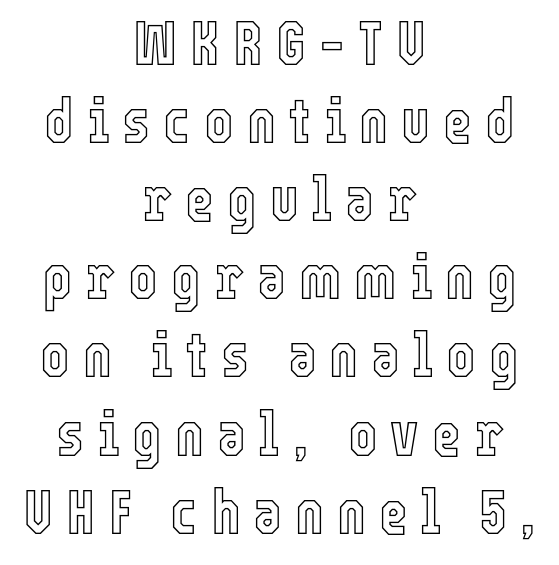
The image shows 62 px condensed type, upright; set centered, normal line spacing (1.26x), unusually wide letter spacing (+0.21 em), not underlined; a medium x-height.
